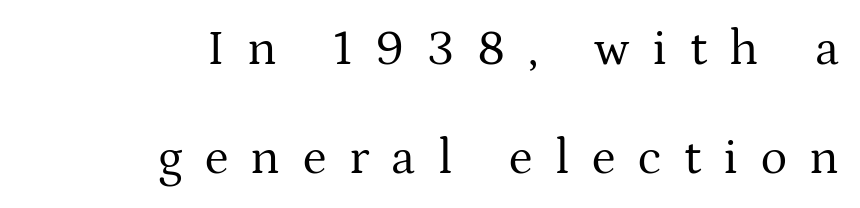
Q: Is the text bold? A: No.
Q: Is the text italic (slanted)? A: No, it is upright.
Q: Is the typeface a serif or a sans-serif typeface? A: Serif.
Q: Is the text underlined? A: No.
Q: How is the paragraph aligned? A: Right-aligned.
Q: Is the spacing between letters normal or unusually wide? A: Unusually wide.
Q: Is the spacing between lines tight, normal or loose? A: Loose.
Q: Width (condensed, normal, or wide)? A: Normal.
Q: Stroke contrast? A: Medium.
Q: x-height? A: Medium.
Q: Monospaced? A: No.
